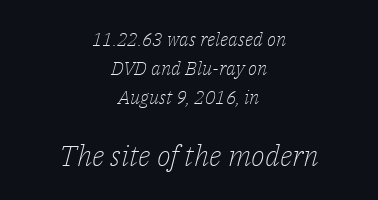
In terms of leading, this rendering sits right in the middle. Tall strokes in this sample are angled rather than plumb. A student would notice the bottom passage is typeset larger than what precedes it. The lines are quadded center. Each letter keeps its own natural width here, so spacing adapts to shape.
